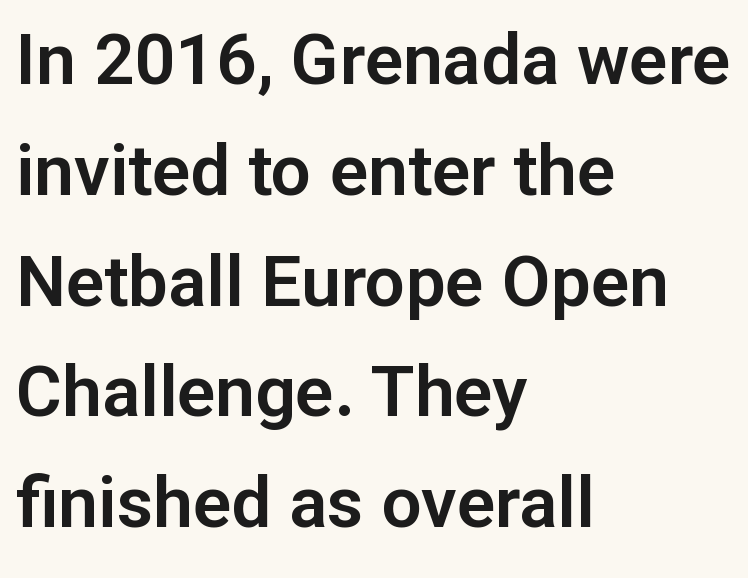
The image shows 71 px sans-serif type, upright; set left-aligned, normal line spacing (1.56x), normal letter spacing, not underlined; low stroke contrast and a medium x-height.
